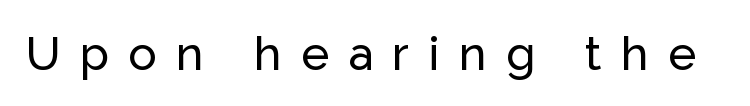
Quick note: underline off. Here the designer chose a conventional face with non-uniform glyph widths. The type sits square on the baseline with zero lean. The letters carry no serifs — their stems end cleanly without finishing strokes.
